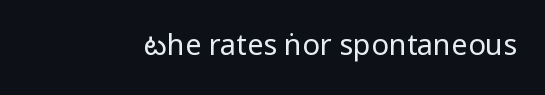
Q: Is the text bold? A: No.
Q: Is the text italic (slanted)? A: No, it is upright.
Q: Is the typeface a serif or a sans-serif typeface? A: Sans-serif.
Q: Is the text underlined? A: No.
Q: Is the spacing between letters normal or unusually wide? A: Normal.
Q: Width (condensed, normal, or wide)? A: Condensed.
Q: Stroke contrast? A: Low.
Q: x-height? A: Large.
Q: Monospaced? A: No.
